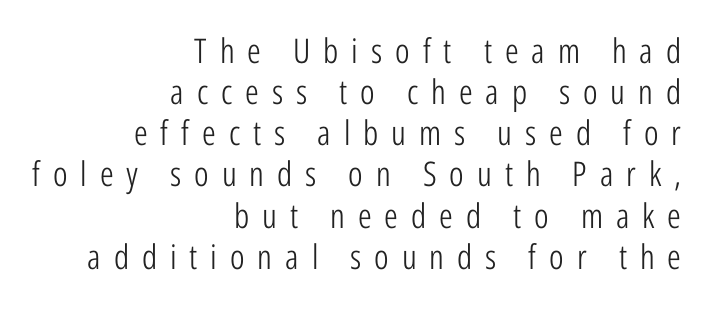
The letters advance in unequal steps, a hallmark of proportional type. No letter is thick-stroked: the sample isn't bold. You can tell it's not italic because the verticals are truly vertical. Tracking here is generous; glyphs stand well apart from one another. Type without underlining.
